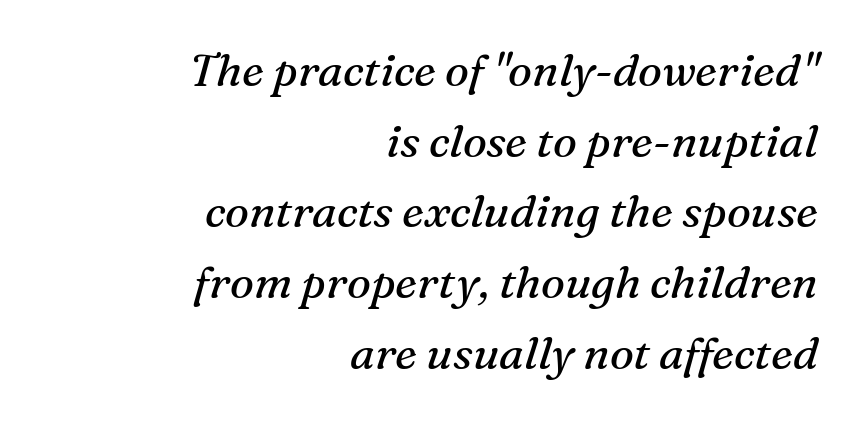
The image shows 45 px regular-weight serif type, italic (leaning right); set right-aligned, normal line spacing (1.57x), normal letter spacing, not underlined; medium stroke contrast and a medium x-height.
